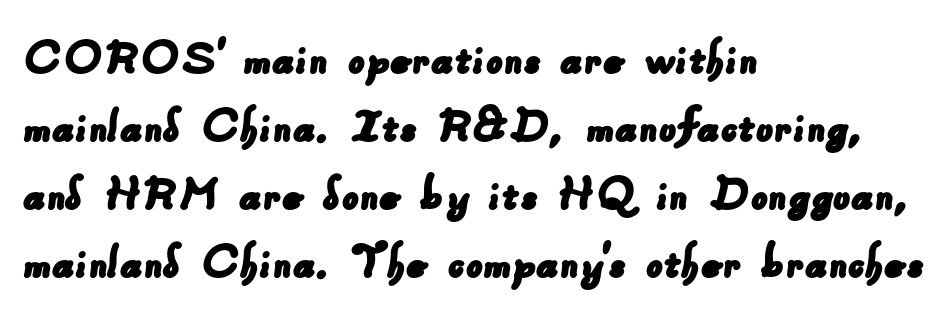
Underlining? Definitely not there. Does extra space separate the letters? No, they use regular spacing. These lines sit exactly where default settings would place them. Teacher's note: observe the even left margin — that is flush-left alignment. Looks like regular typesetting: each glyph gets only the width it needs. You can tell from the bare stems that sans-serif type was used.
